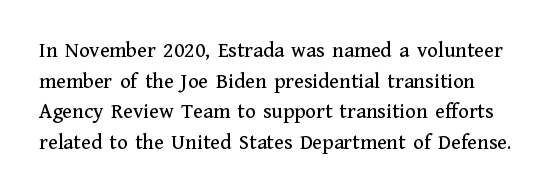
{"italic": "no", "underline": "no", "line_spacing": "normal", "line_spacing_ratio": 1.39, "letter_spacing": "normal", "letter_spacing_em": 0.0, "glyph_px": 22}
